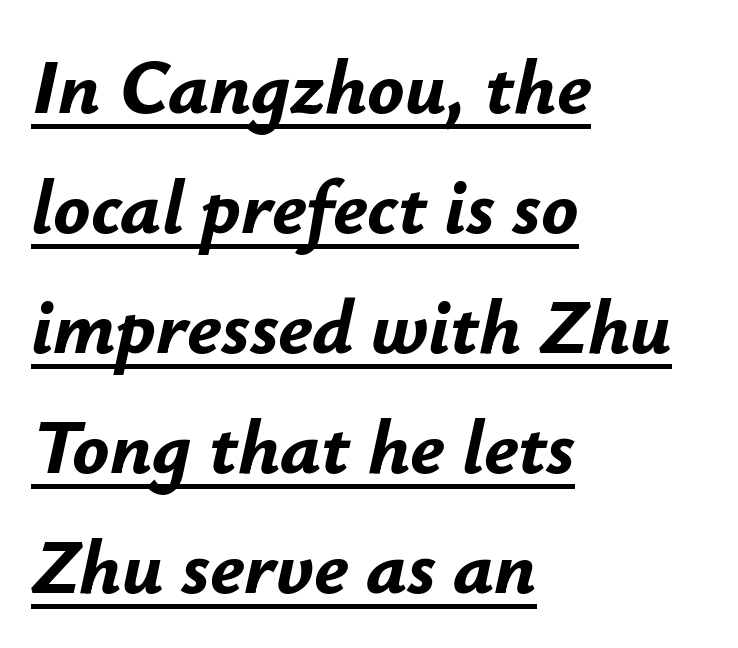
{"italic": "yes", "lean": "right", "slant_degrees": 12, "bold": "yes", "weight": "bold", "width": "normal", "stroke_contrast": "low", "x_height": "small", "monospaced": "no", "underline": "yes", "align": "left", "line_spacing": "normal", "line_spacing_ratio": 1.56, "letter_spacing": "normal", "letter_spacing_em": 0.0, "glyph_px": 77}
